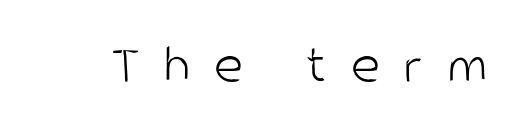
Tall strokes in this sample are plumb rather than angled. A typesetter would call this proportional, since set widths differ per character. Substantial extra tracking has been applied to these lines. The letters carry no serifs — their stems end cleanly without finishing strokes.
